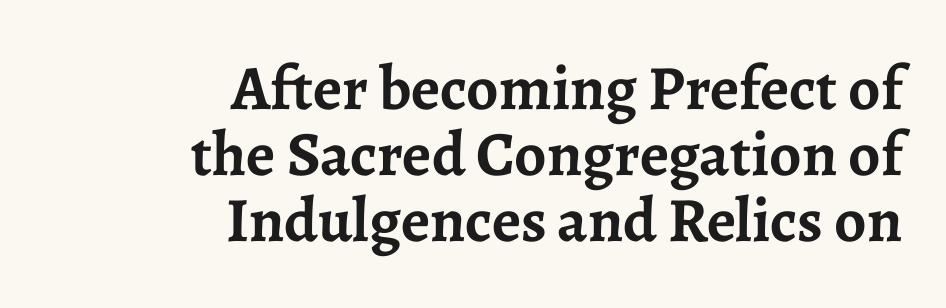
Short and long lines alike share a common ending point at right. The strip under each line holds only bare page. These lines are composed in type with serifs. Set as a true bold cut, around the 700 mark. Each letter keeps its own natural width here, so spacing adapts to shape.
